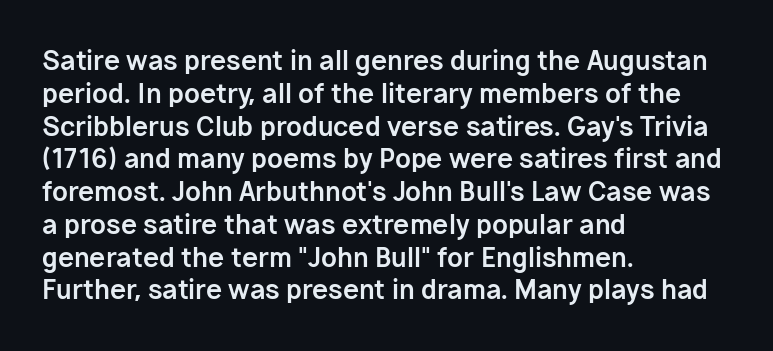
{"italic": "no", "bold": "yes", "underline": "no", "align": "left", "line_spacing": "normal", "line_spacing_ratio": 1.26, "letter_spacing": "normal", "letter_spacing_em": 0.0, "glyph_px": 26}
